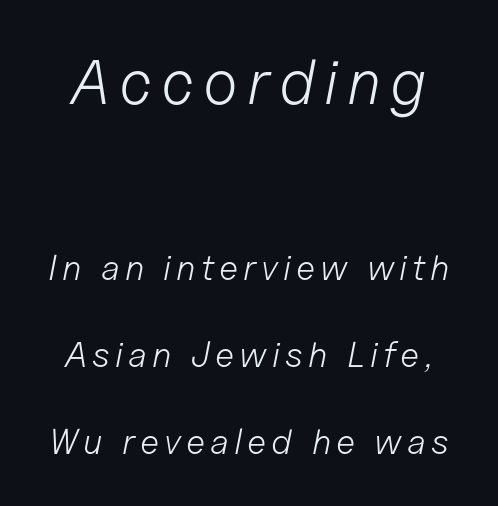
Q: Is the text bold? A: No.
Q: Is the text italic (slanted)? A: Yes, it leans right by about 11 degrees.
Q: Is the text underlined? A: No.
Q: Is the spacing between lines tight, normal or loose? A: Loose.
Q: Which block of text is set in a larger size, the first (top) or the second (bottom)? A: The first (top) one.
Q: Width (condensed, normal, or wide)? A: Normal.
Q: Stroke contrast? A: Low.
Q: x-height? A: Medium.
Q: Monospaced? A: No.
